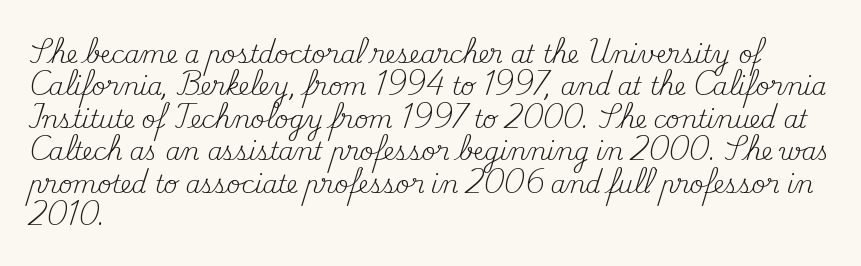
The image shows 24 px text type; set left-aligned, normal line spacing (1.35x), normal letter spacing, not underlined.
